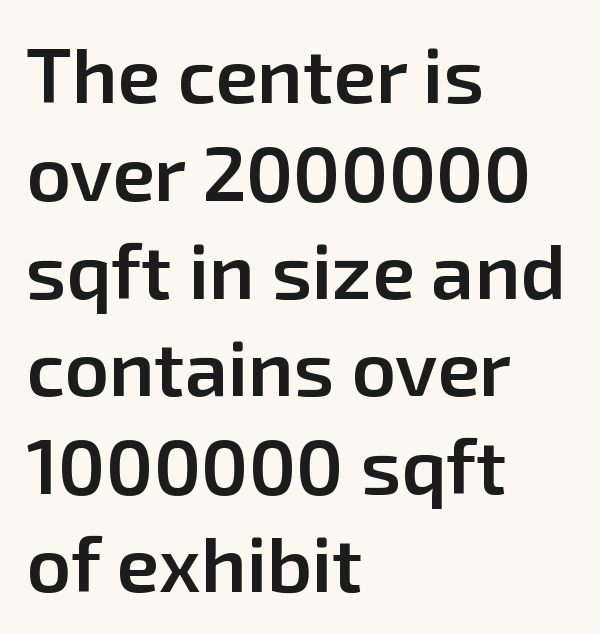
The image shows 77 px semibold sans-serif type, upright; set left-aligned, normal line spacing (1.27x), normal letter spacing, not underlined; low stroke contrast and a medium x-height.
